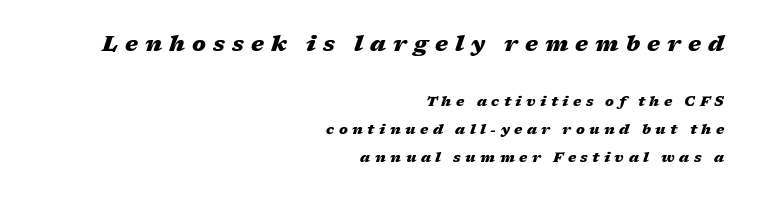
{"italic": "yes", "lean": "right", "slant_degrees": 17, "bold": "yes", "underline": "no", "align": "right", "line_spacing": "loose", "line_spacing_ratio": 1.98, "letter_spacing": "wide", "letter_spacing_em": 0.32, "larger_block": "first", "size_ratio": 1.57, "glyph_px": 22}
